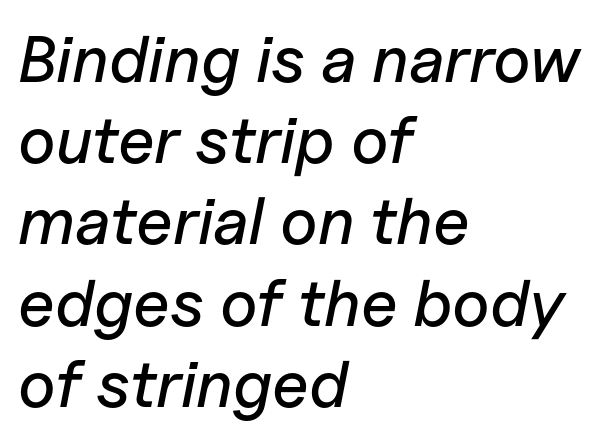
Q: Is the text italic (slanted)? A: Yes, it leans right by about 11 degrees.
Q: Is the text underlined? A: No.
Q: How is the paragraph aligned? A: Left-aligned.
Q: Is the spacing between letters normal or unusually wide? A: Normal.
Q: Width (condensed, normal, or wide)? A: Normal.
Q: Stroke contrast? A: Low.
Q: x-height? A: Medium.
Q: Monospaced? A: No.
